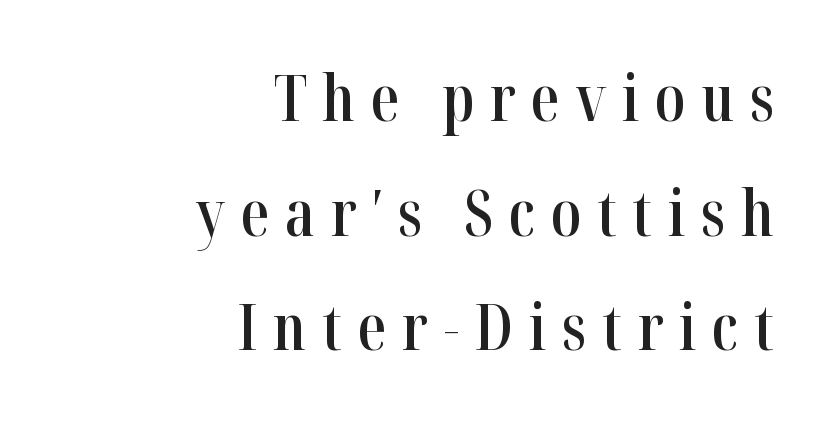
The image shows 63 px semibold, condensed serif type, upright; set right-aligned, line spacing 1.82x, unusually wide letter spacing (+0.25 em), not underlined; high stroke contrast and a medium x-height.
